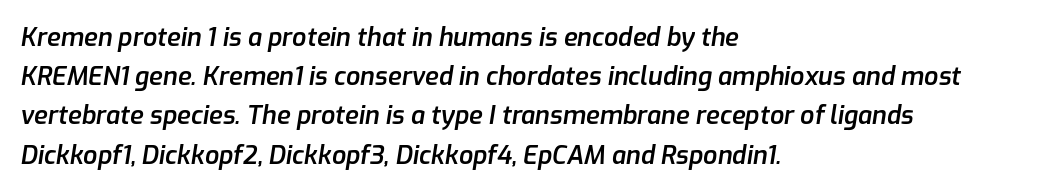
Q: Is the text bold? A: Semi-bold.
Q: Is the text italic (slanted)? A: Yes, it leans right by about 9 degrees.
Q: Is the text underlined? A: No.
Q: How is the paragraph aligned? A: Left-aligned.
Q: Is the spacing between letters normal or unusually wide? A: Normal.
Q: Is the spacing between lines tight, normal or loose? A: Normal.
